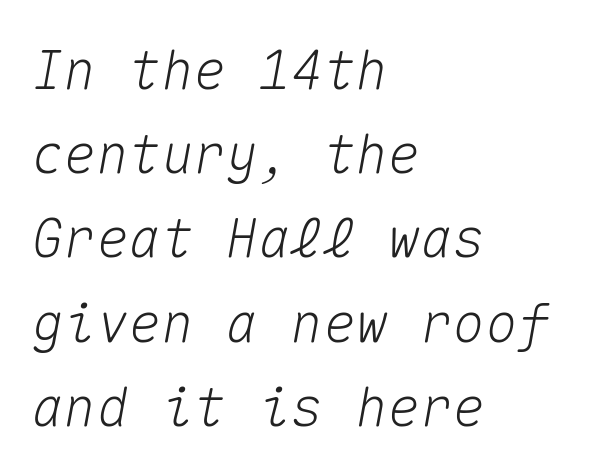
Q: Is the text italic (slanted)? A: Yes, it leans right by about 10 degrees.
Q: Is the text underlined? A: No.
Q: How is the paragraph aligned? A: Left-aligned.
Q: Is the spacing between letters normal or unusually wide? A: Normal.
Q: Is the spacing between lines tight, normal or loose? A: Normal.
Q: Width (condensed, normal, or wide)? A: Normal.
Q: Stroke contrast? A: Medium.
Q: x-height? A: Medium.
Q: Monospaced? A: Yes.
